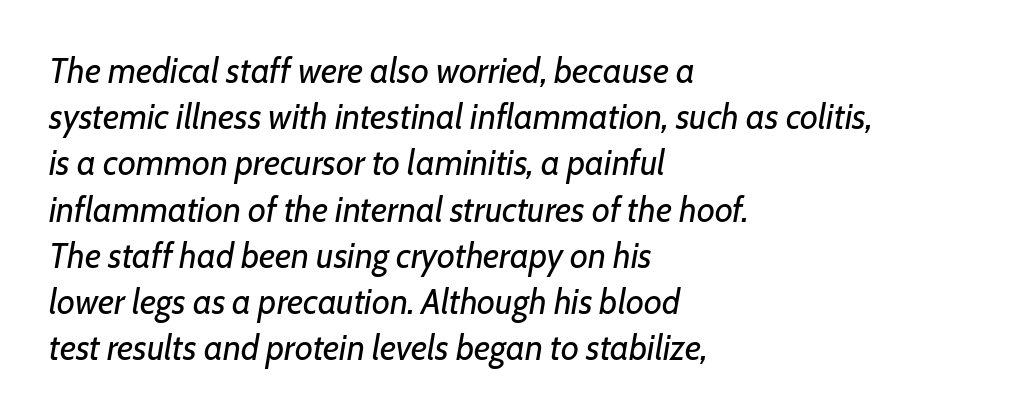
Q: Is the text bold? A: No.
Q: Is the text italic (slanted)? A: Yes, it leans right by about 7 degrees.
Q: Is the text underlined? A: No.
Q: How is the paragraph aligned? A: Left-aligned.
Q: Is the spacing between letters normal or unusually wide? A: Normal.
Q: Is the spacing between lines tight, normal or loose? A: Normal.
Q: Width (condensed, normal, or wide)? A: Normal.
Q: Stroke contrast? A: Low.
Q: x-height? A: Medium.
Q: Monospaced? A: No.
